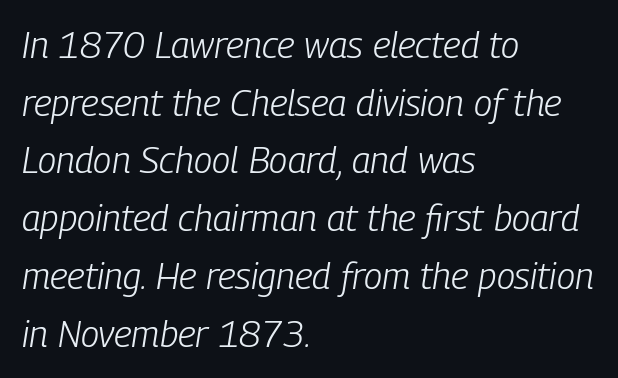
Q: Is the text bold? A: No.
Q: Is the text italic (slanted)? A: Yes, it leans right by about 9 degrees.
Q: Is the text underlined? A: No.
Q: How is the paragraph aligned? A: Left-aligned.
Q: Is the spacing between letters normal or unusually wide? A: Normal.
Q: Is the spacing between lines tight, normal or loose? A: Normal.
Q: Width (condensed, normal, or wide)? A: Condensed.
Q: Stroke contrast? A: Low.
Q: x-height? A: Medium.
Q: Monospaced? A: No.
